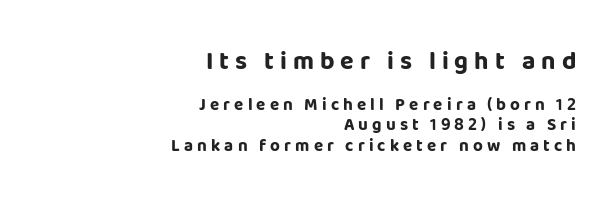
Q: Is the text bold? A: Yes.
Q: Is the text italic (slanted)? A: No, it is upright.
Q: Is the text underlined? A: No.
Q: How is the paragraph aligned? A: Right-aligned.
Q: Is the spacing between letters normal or unusually wide? A: Unusually wide.
Q: Which block of text is set in a larger size, the first (top) or the second (bottom)? A: The first (top) one.
